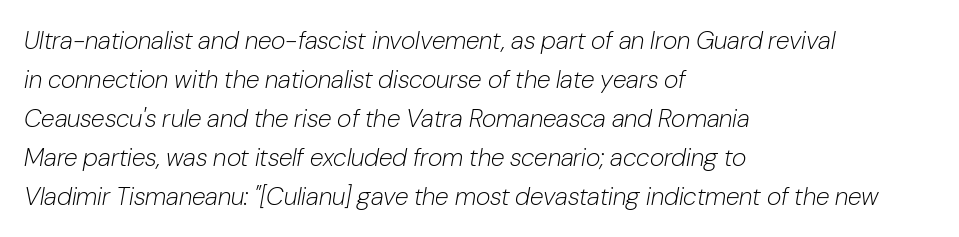
A clean baseline with only descenders dipping below it. Slant detected: the letters are inclined. The setting favours the left margin, as ordinary paragraphs usually do. How are the letters spaced? Ordinarily, with no added tracking. The passage shown is not bold in any degree.
